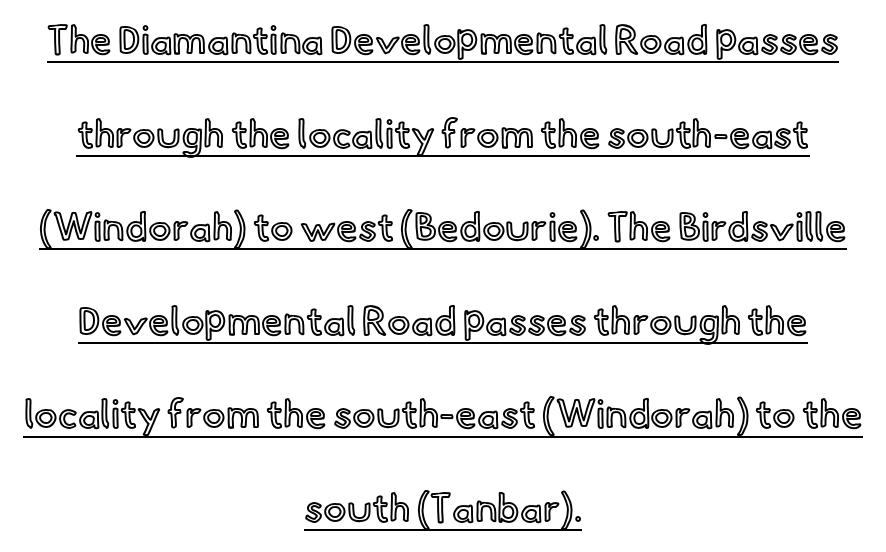
{"italic": "no", "width": "normal", "x_height": "small", "monospaced": "no", "underline": "yes", "align": "center", "line_spacing": "loose", "line_spacing_ratio": 2.4, "letter_spacing": "normal", "letter_spacing_em": 0.0, "glyph_px": 39}
